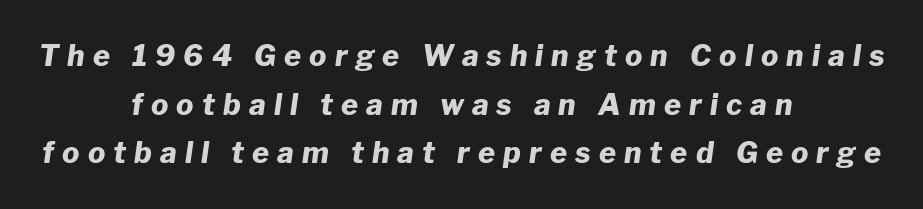
The image shows 29 px heavy type, italic (leaning right); set centered, normal line spacing (1.68x), unusually wide letter spacing (+0.28 em), not underlined; low stroke contrast and a medium x-height.
